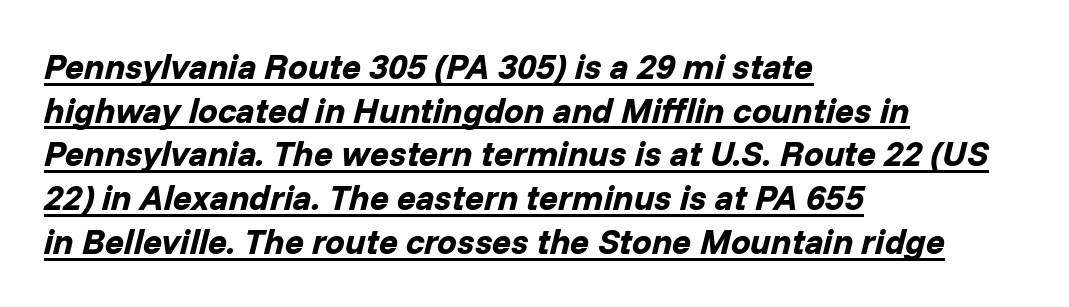
The image shows 35 px bold type, italic (leaning right); set left-aligned, normal line spacing (1.25x), normal letter spacing, underlined; low stroke contrast and a medium x-height.
